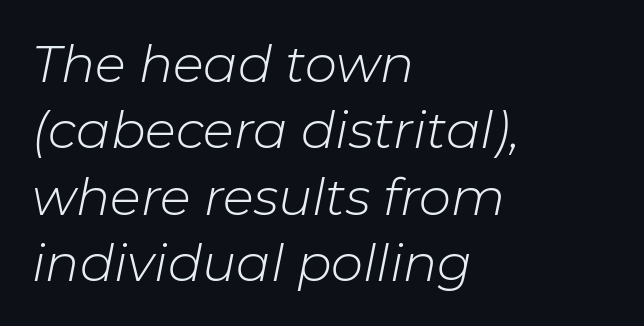
The image shows 51 px light type, italic (leaning right); set left-aligned, normal line spacing (1.3x), normal letter spacing, not underlined; low stroke contrast and a medium x-height.
